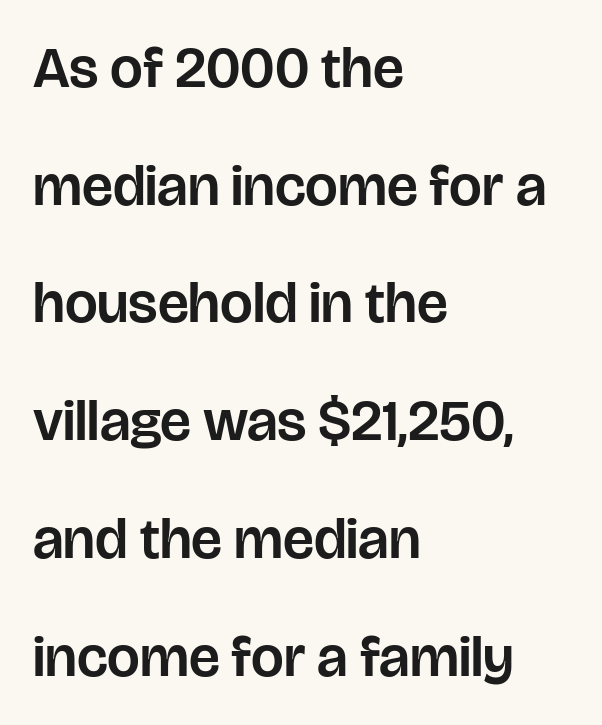
{"serif": "no", "italic": "no", "width": "normal", "stroke_contrast": "low", "x_height": "large", "monospaced": "no", "underline": "no", "align": "left", "line_spacing": "loose", "line_spacing_ratio": 2.03, "letter_spacing": "normal", "letter_spacing_em": 0.0, "glyph_px": 58}
